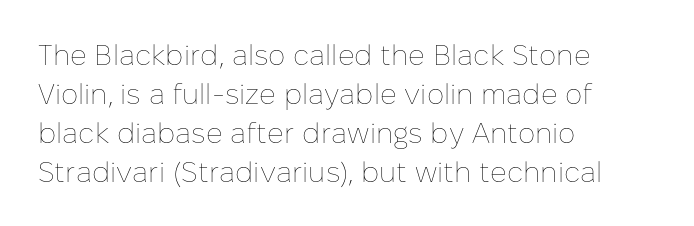
Q: Is the text bold? A: No.
Q: Is the text italic (slanted)? A: No, it is upright.
Q: Is the text underlined? A: No.
Q: How is the paragraph aligned? A: Left-aligned.
Q: Is the spacing between letters normal or unusually wide? A: Normal.
Q: Is the spacing between lines tight, normal or loose? A: Normal.
Q: Width (condensed, normal, or wide)? A: Normal.
Q: Stroke contrast? A: Low.
Q: x-height? A: Medium.
Q: Monospaced? A: No.
